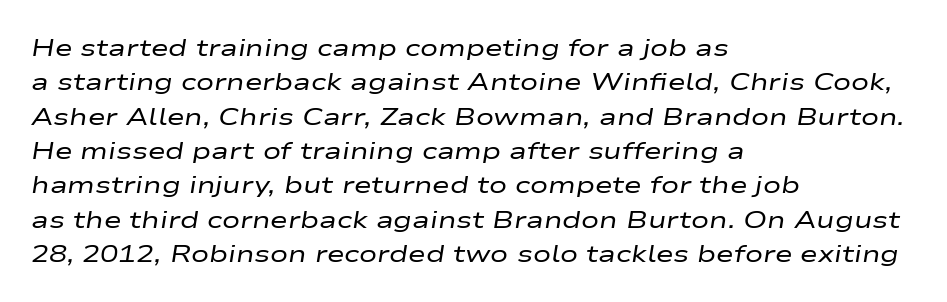
Q: Is the text bold? A: No.
Q: Is the text italic (slanted)? A: Yes, it leans right by about 9 degrees.
Q: Is the text underlined? A: No.
Q: How is the paragraph aligned? A: Left-aligned.
Q: Is the spacing between letters normal or unusually wide? A: Normal.
Q: Is the spacing between lines tight, normal or loose? A: Normal.
